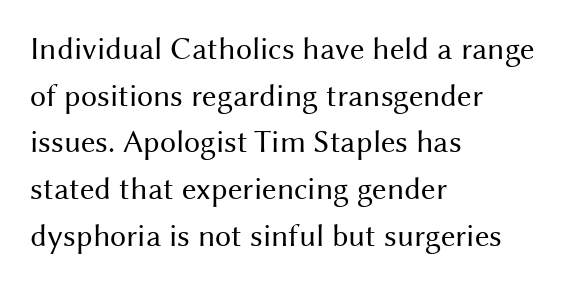
Alignment: flush left. Plain, unruled lines of type. Does the leading feel generous? No, just average. Weight: in the light-to-regular range. The font family rendered here belongs to the sans-serif group.
